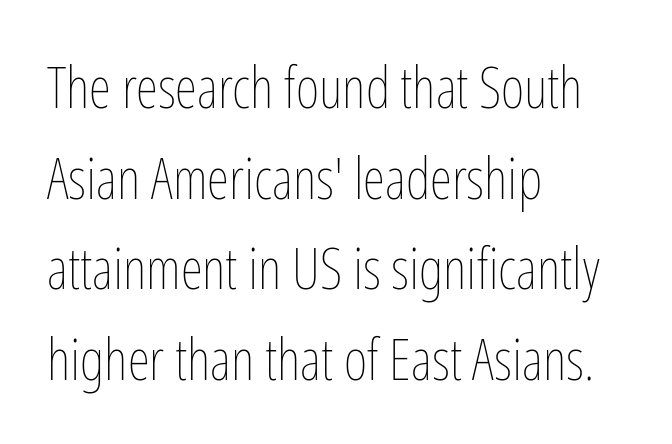
Q: Is the text bold? A: No.
Q: Is the text italic (slanted)? A: No, it is upright.
Q: Is the text underlined? A: No.
Q: How is the paragraph aligned? A: Left-aligned.
Q: Is the spacing between letters normal or unusually wide? A: Normal.
Q: Is the spacing between lines tight, normal or loose? A: Normal.
Q: Width (condensed, normal, or wide)? A: Condensed.
Q: Stroke contrast? A: Low.
Q: x-height? A: Medium.
Q: Monospaced? A: No.
